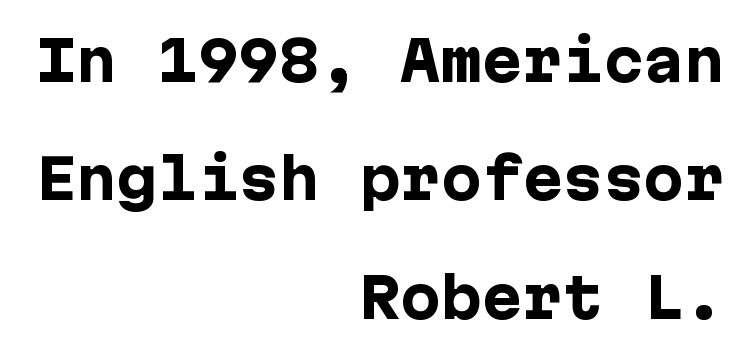
The image shows 54 px heavy sans-serif type, upright; set right-aligned, loose line spacing (2.19x), normal letter spacing, not underlined; low stroke contrast and a medium x-height.
